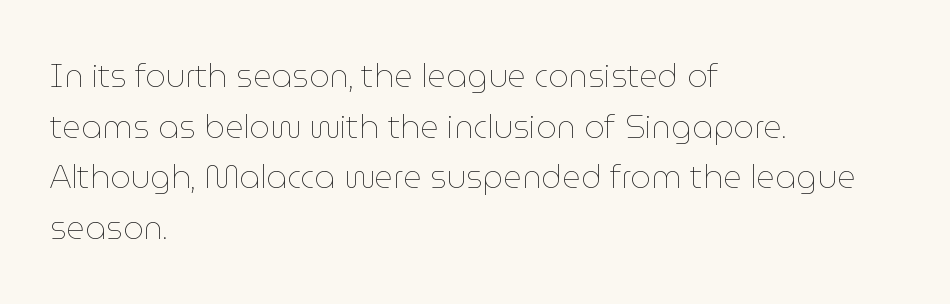
Q: Is the text bold? A: No.
Q: Is the text italic (slanted)? A: No, it is upright.
Q: Is the text underlined? A: No.
Q: How is the paragraph aligned? A: Left-aligned.
Q: Is the spacing between letters normal or unusually wide? A: Normal.
Q: Is the spacing between lines tight, normal or loose? A: Normal.
Q: Width (condensed, normal, or wide)? A: Normal.
Q: Stroke contrast? A: Low.
Q: x-height? A: Medium.
Q: Monospaced? A: No.
